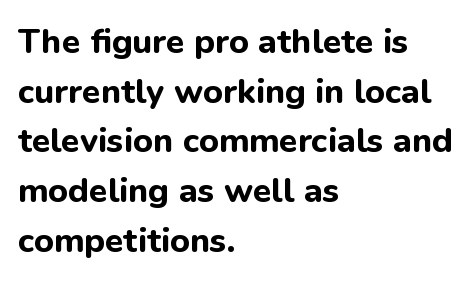
Notice how thick the strokes are: this is what a full bold looks like. Is this a fixed-width face? No — the glyphs have proportional, varying widths. Glyph-to-glyph distance matches everyday printed text. Examine the stroke ends and you'll find no serifs.
